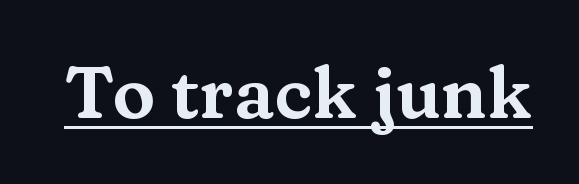
Q: Is the text italic (slanted)? A: No, it is upright.
Q: Is the typeface a serif or a sans-serif typeface? A: Serif.
Q: Is the text underlined? A: Yes.
Q: Is the spacing between letters normal or unusually wide? A: Normal.
Q: Width (condensed, normal, or wide)? A: Wide.
Q: Stroke contrast? A: Medium.
Q: x-height? A: Medium.
Q: Monospaced? A: No.
